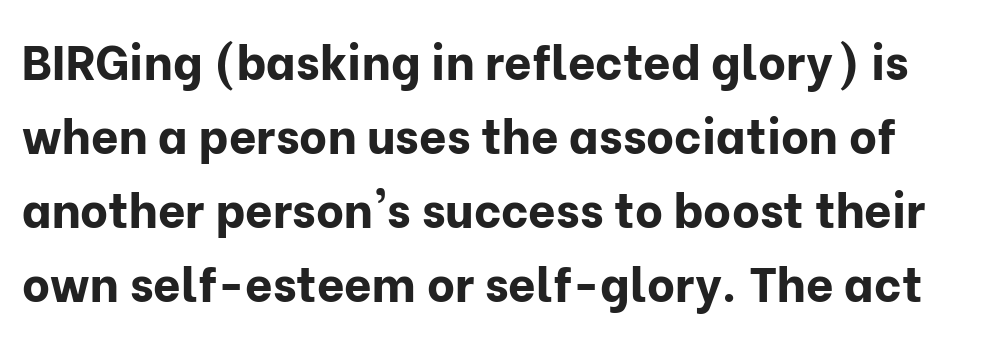
The image shows 48 px bold sans-serif type, upright; set normal line spacing (1.54x), normal letter spacing, not underlined; low stroke contrast and a medium x-height.
